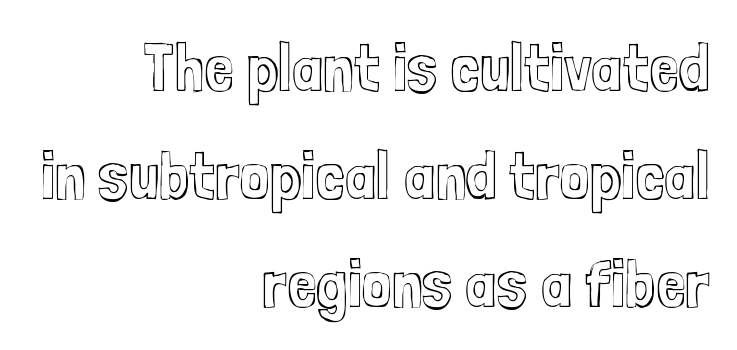
Q: Is the text italic (slanted)? A: No, it is upright.
Q: Is the text underlined? A: No.
Q: How is the paragraph aligned? A: Right-aligned.
Q: Is the spacing between letters normal or unusually wide? A: Normal.
Q: Is the spacing between lines tight, normal or loose? A: Normal.
Q: Width (condensed, normal, or wide)? A: Condensed.
Q: x-height? A: Medium.
Q: Monospaced? A: No.
